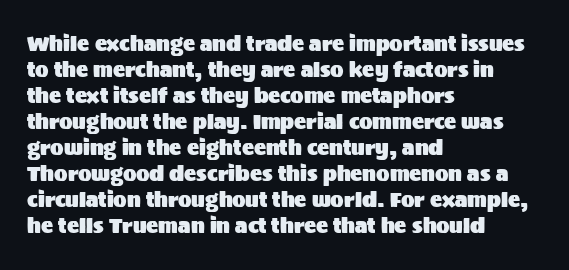
The letterforms sit shoulder to shoulder at normal distance. The lines in this sample share a left origin and differ only in where they stop. Lines of text with bare space underneath. This sample keeps an unexceptional amount of space between lines. Upright lettering throughout.
